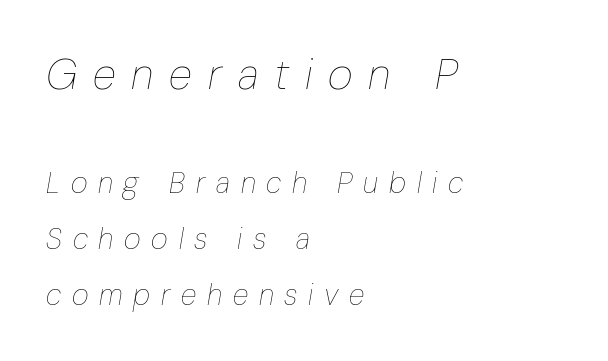
The image shows 43 px thin, condensed type, italic (leaning right); set left-aligned, loose line spacing (1.94x), unusually wide letter spacing (+0.37 em), not underlined; the first (top) block is 1.48x larger; low stroke contrast and a medium x-height.
